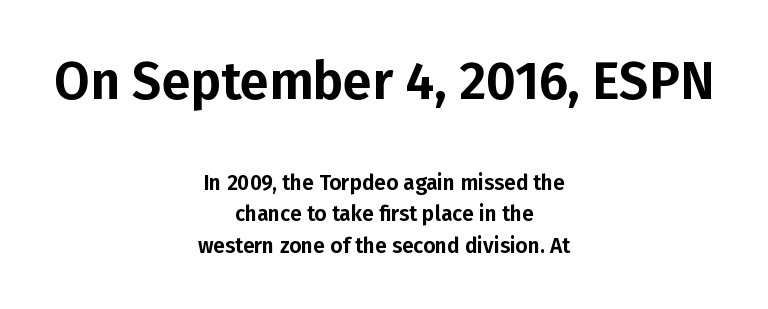
Q: Is the text italic (slanted)? A: No, it is upright.
Q: Is the typeface a serif or a sans-serif typeface? A: Sans-serif.
Q: Is the text underlined? A: No.
Q: How is the paragraph aligned? A: Centered.
Q: Is the spacing between letters normal or unusually wide? A: Normal.
Q: Is the spacing between lines tight, normal or loose? A: Normal.
Q: Which block of text is set in a larger size, the first (top) or the second (bottom)? A: The first (top) one.
Q: Width (condensed, normal, or wide)? A: Normal.
Q: Stroke contrast? A: Low.
Q: x-height? A: Medium.
Q: Monospaced? A: No.
